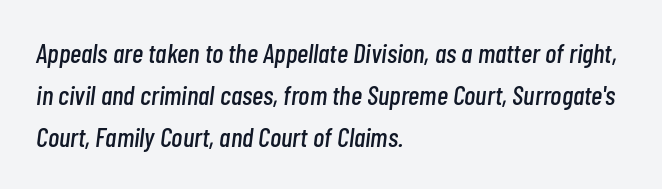
Q: Is the text italic (slanted)? A: Yes, it leans right by about 7 degrees.
Q: Is the text underlined? A: No.
Q: How is the paragraph aligned? A: Left-aligned.
Q: Is the spacing between letters normal or unusually wide? A: Normal.
Q: Is the spacing between lines tight, normal or loose? A: Normal.
